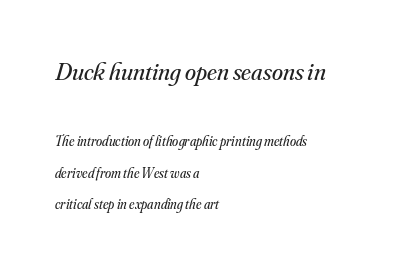
Q: Is the text bold? A: No.
Q: Is the text italic (slanted)? A: Yes, it leans right by about 16 degrees.
Q: Is the text underlined? A: No.
Q: How is the paragraph aligned? A: Left-aligned.
Q: Is the spacing between letters normal or unusually wide? A: Normal.
Q: Is the spacing between lines tight, normal or loose? A: Loose.
Q: Which block of text is set in a larger size, the first (top) or the second (bottom)? A: The first (top) one.
